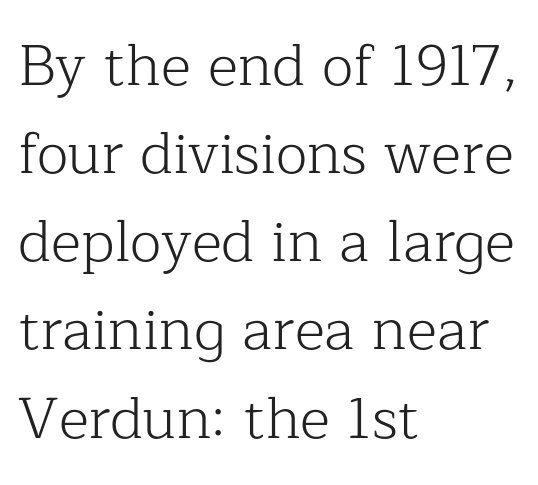
The image shows 58 px light serif type, upright; set left-aligned, normal line spacing (1.52x), normal letter spacing, not underlined; low stroke contrast and a medium x-height.
